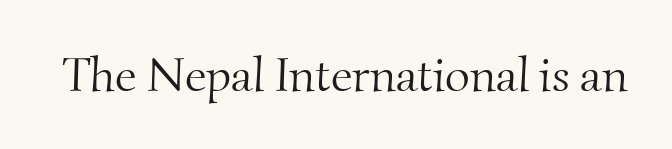
On a weight scale, this lands at 450 or below. Proportional: the letters do not fall into vertical columns. Nothing unusual about the tracking: characters are spaced as the font intends. The passage shown is not underscored anywhere.
